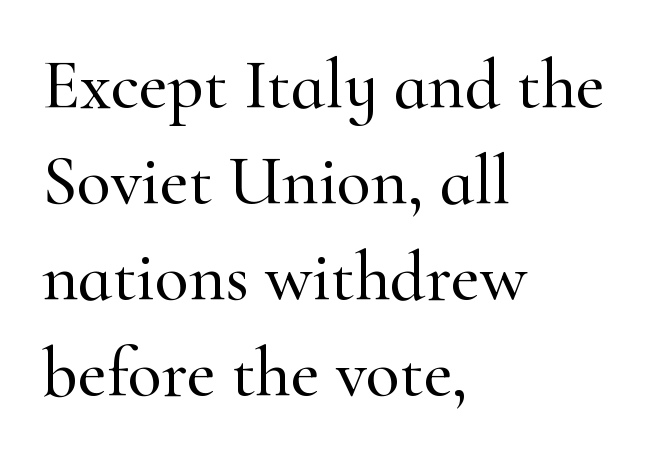
{"serif": "yes", "italic": "no", "width": "normal", "stroke_contrast": "high", "x_height": "small", "monospaced": "no", "underline": "no", "align": "left", "line_spacing": "normal", "line_spacing_ratio": 1.37, "letter_spacing": "normal", "letter_spacing_em": 0.0, "glyph_px": 70}
